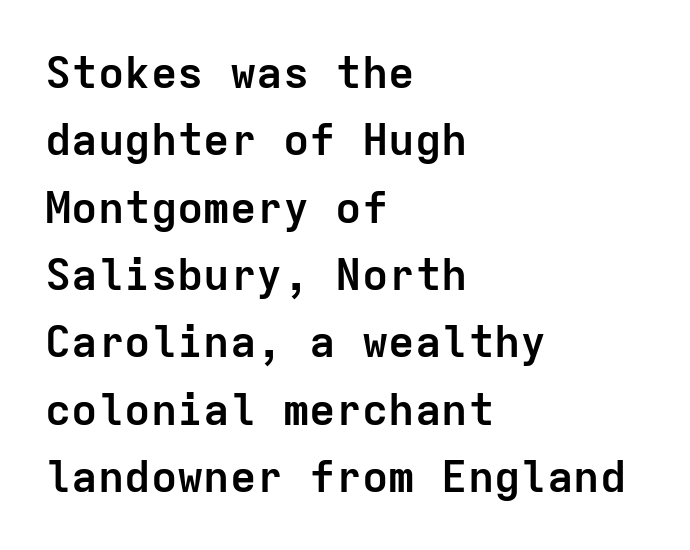
{"serif": "no", "italic": "no", "bold": "yes", "weight": "semibold", "width": "normal", "stroke_contrast": "low", "x_height": "medium", "monospaced": "yes", "underline": "no", "align": "left", "line_spacing": "normal", "line_spacing_ratio": 1.53, "letter_spacing": "normal", "letter_spacing_em": 0.0, "glyph_px": 44}
